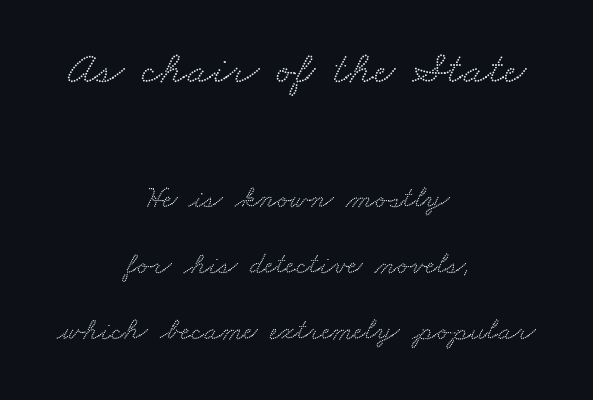
{"serif": "yes", "width": "wide", "stroke_contrast": "low", "x_height": "small", "monospaced": "no", "underline": "no", "align": "center", "line_spacing": "loose", "line_spacing_ratio": 2.12, "letter_spacing": "normal", "letter_spacing_em": 0.0, "larger_block": "first", "size_ratio": 1.48, "glyph_px": 46}
